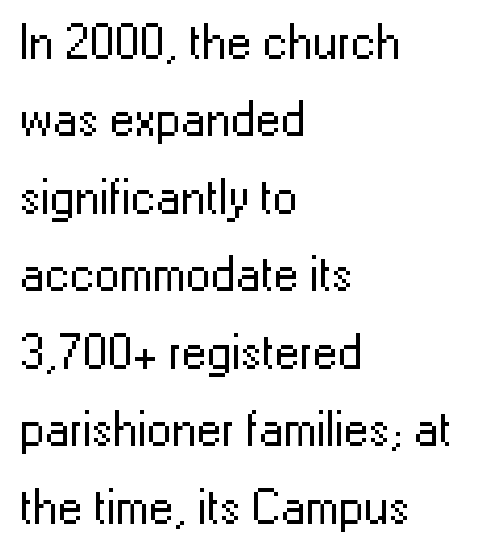
Q: Is the text bold? A: No.
Q: Is the text italic (slanted)? A: No, it is upright.
Q: Is the typeface a serif or a sans-serif typeface? A: Sans-serif.
Q: Is the text underlined? A: No.
Q: How is the paragraph aligned? A: Left-aligned.
Q: Is the spacing between letters normal or unusually wide? A: Normal.
Q: Is the spacing between lines tight, normal or loose? A: Normal.
Q: Width (condensed, normal, or wide)? A: Normal.
Q: Stroke contrast? A: Low.
Q: x-height? A: Medium.
Q: Monospaced? A: No.
